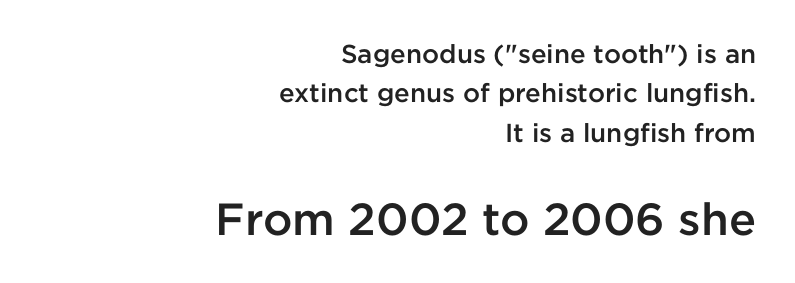
{"serif": "no", "italic": "no", "bold": "semi", "weight": "semibold", "width": "normal", "stroke_contrast": "low", "x_height": "medium", "monospaced": "no", "underline": "no", "align": "right", "line_spacing": "normal", "line_spacing_ratio": 1.51, "letter_spacing": "normal", "letter_spacing_em": 0.0, "larger_block": "second", "size_ratio": 1.73, "glyph_px": 45}
